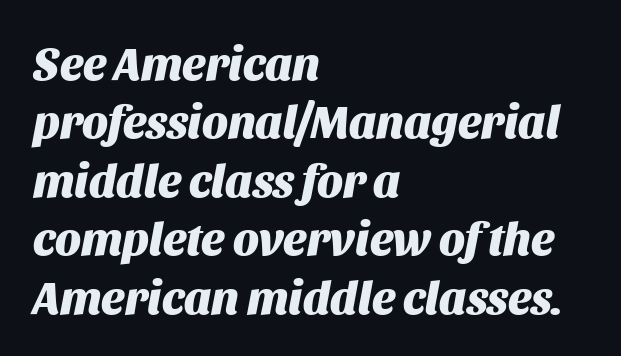
Does the copy run flush right? No — it runs flush left. Each word holds together tightly as a unit, with standard inter-letter gaps. Looks like regular typesetting: each glyph gets only the width it needs. The typesetting leans heavy: a genuine bold.
